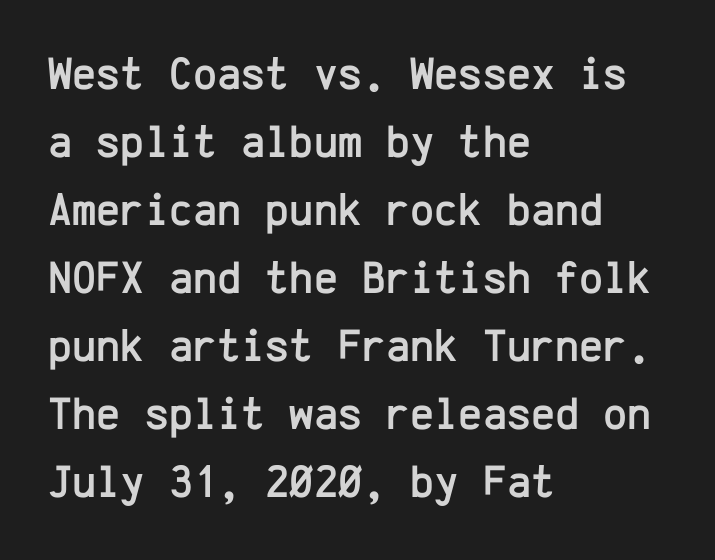
The image shows 46 px sans-serif type, upright, monospaced; set left-aligned, normal line spacing (1.48x), normal letter spacing, not underlined; low stroke contrast and a medium x-height.
